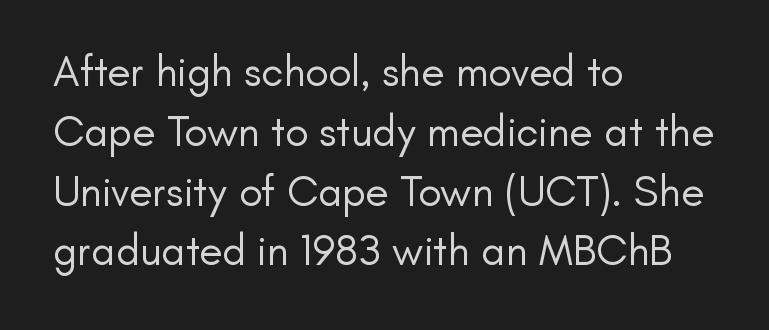
{"serif": "no", "italic": "no", "bold": "no", "weight": "regular", "width": "normal", "stroke_contrast": "low", "x_height": "small", "monospaced": "no", "underline": "no", "align": "left", "line_spacing": "normal", "line_spacing_ratio": 1.39, "letter_spacing": "normal", "letter_spacing_em": 0.0, "glyph_px": 43}
